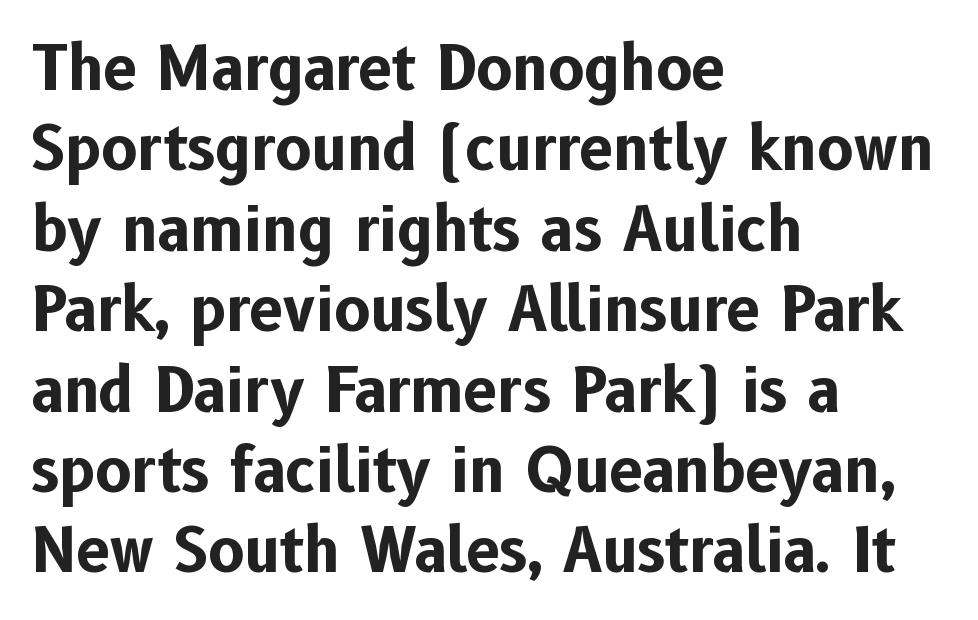
The image shows 60 px bold sans-serif type, upright; set left-aligned, normal line spacing (1.34x), normal letter spacing, not underlined; low stroke contrast and a medium x-height.
